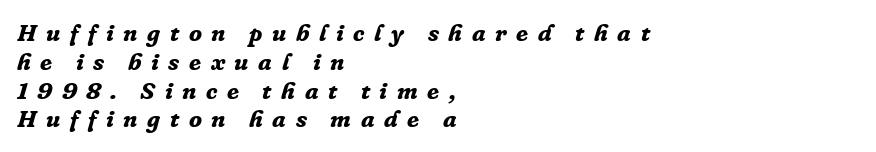
The image shows 24 px bold type, italic (leaning right); set left-aligned, line spacing 1.2x, unusually wide letter spacing (+0.4 em), not underlined.
